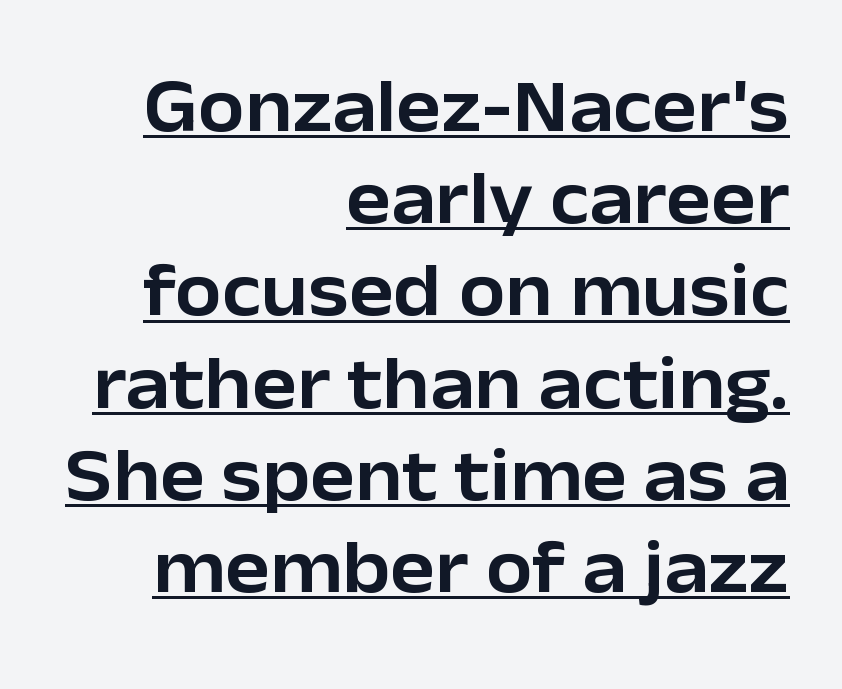
The image shows 75 px sans-serif type, upright; set right-aligned, line spacing 1.23x, normal letter spacing, underlined; low stroke contrast and a medium x-height.
